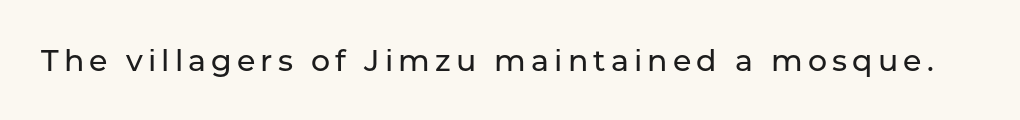
Q: Is the text italic (slanted)? A: No, it is upright.
Q: Is the typeface a serif or a sans-serif typeface? A: Sans-serif.
Q: Is the text underlined? A: No.
Q: Width (condensed, normal, or wide)? A: Normal.
Q: Stroke contrast? A: Low.
Q: x-height? A: Medium.
Q: Monospaced? A: No.
